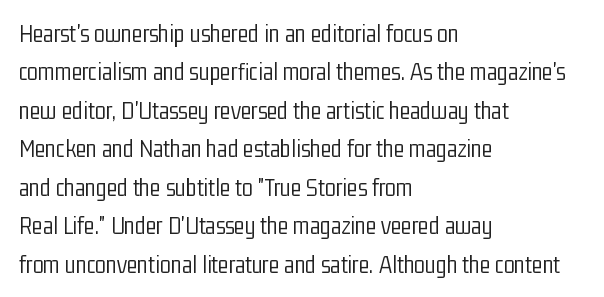
This sample uses an upright cut, with every glyph sitting square on the baseline. The string is rendered with underlining switched off. Tracking value appears to be zero — textbook default spacing. The lines in this sample share a left origin and differ only in where they stop. Vertical spacing — default.
